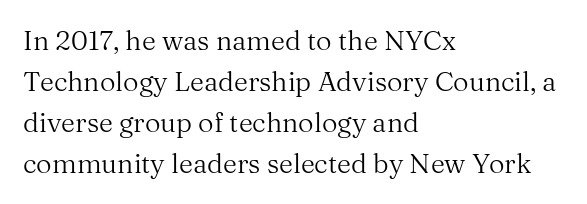
{"italic": "no", "bold": "no", "underline": "no", "align": "left", "line_spacing": "normal", "line_spacing_ratio": 1.52, "letter_spacing": "normal", "letter_spacing_em": 0.0, "glyph_px": 27}
